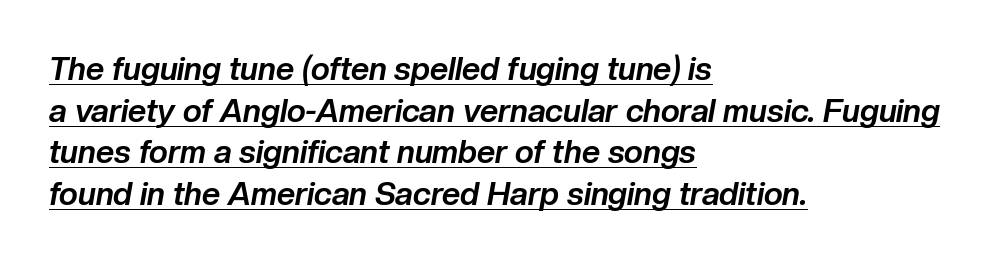
Q: Is the text bold? A: Yes.
Q: Is the text italic (slanted)? A: Yes, it leans right by about 10 degrees.
Q: Is the text underlined? A: Yes.
Q: How is the paragraph aligned? A: Left-aligned.
Q: Is the spacing between letters normal or unusually wide? A: Normal.
Q: Is the spacing between lines tight, normal or loose? A: Normal.
Q: Width (condensed, normal, or wide)? A: Normal.
Q: Stroke contrast? A: Low.
Q: x-height? A: Medium.
Q: Monospaced? A: No.
